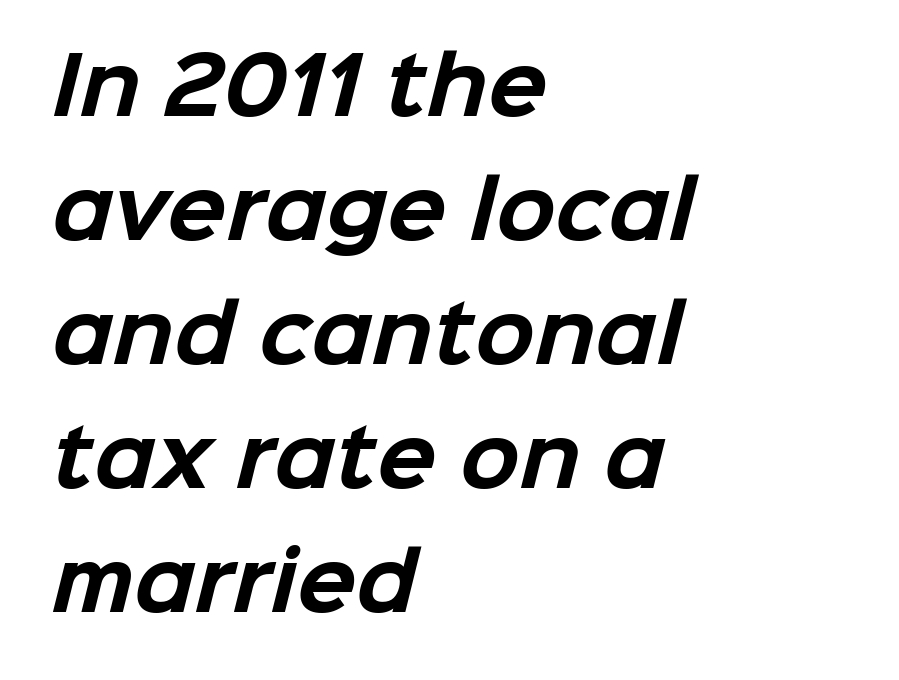
The image shows 78 px bold sans-serif type; set left-aligned, normal line spacing (1.59x), normal letter spacing, not underlined; low stroke contrast and a medium x-height.
